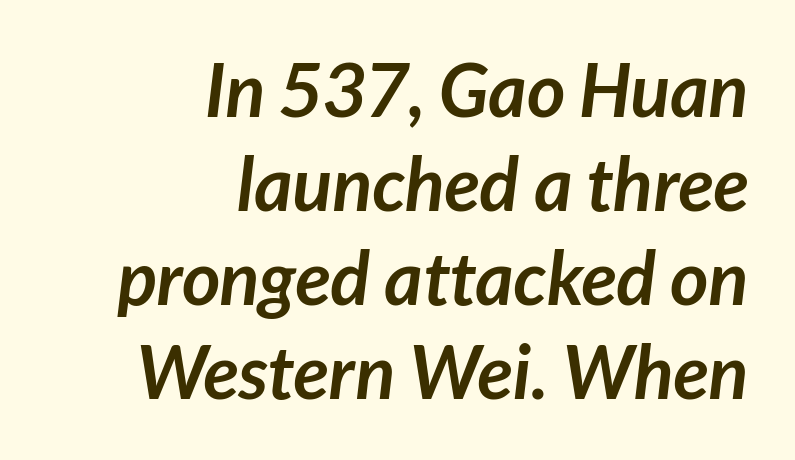
The image shows 74 px semibold sans-serif type; set right-aligned, normal line spacing (1.27x), normal letter spacing, not underlined; low stroke contrast and a medium x-height.
